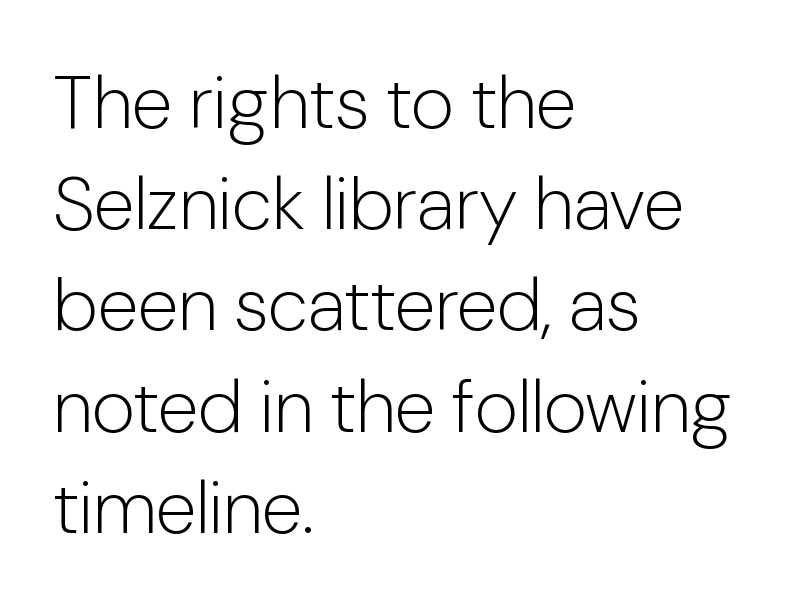
{"serif": "no", "italic": "no", "bold": "no", "weight": "light", "width": "normal", "stroke_contrast": "low", "x_height": "medium", "monospaced": "no", "underline": "no", "align": "left", "line_spacing": "normal", "line_spacing_ratio": 1.35, "letter_spacing": "normal", "letter_spacing_em": 0.0, "glyph_px": 75}
